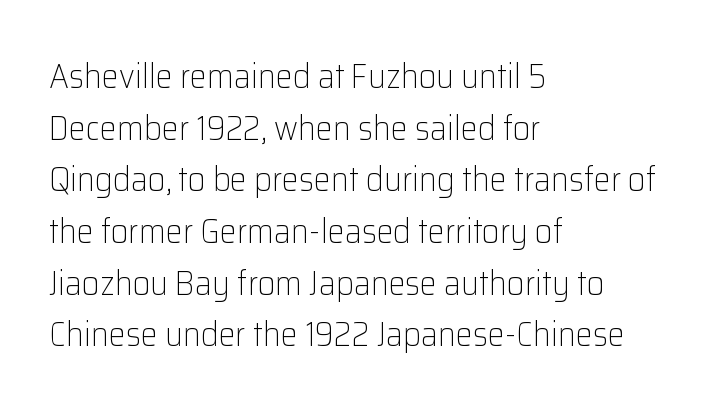
Q: Is the text bold? A: No.
Q: Is the text italic (slanted)? A: No, it is upright.
Q: Is the typeface a serif or a sans-serif typeface? A: Sans-serif.
Q: Is the text underlined? A: No.
Q: How is the paragraph aligned? A: Left-aligned.
Q: Is the spacing between letters normal or unusually wide? A: Normal.
Q: Is the spacing between lines tight, normal or loose? A: Normal.
Q: Width (condensed, normal, or wide)? A: Normal.
Q: Stroke contrast? A: Low.
Q: x-height? A: Medium.
Q: Monospaced? A: No.
